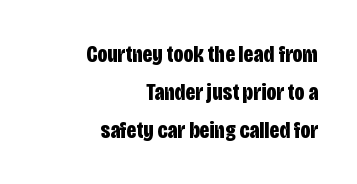
Q: Is the text bold? A: Yes.
Q: Is the text italic (slanted)? A: No, it is upright.
Q: Is the text underlined? A: No.
Q: How is the paragraph aligned? A: Right-aligned.
Q: Is the spacing between letters normal or unusually wide? A: Normal.
Q: Is the spacing between lines tight, normal or loose? A: Normal.
